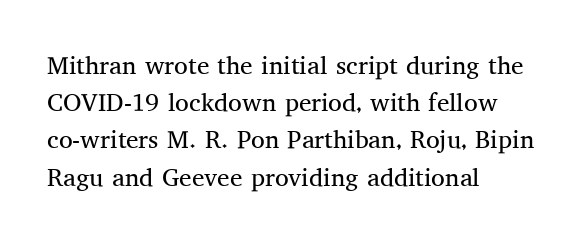
Q: Is the text bold? A: No.
Q: Is the text italic (slanted)? A: No, it is upright.
Q: Is the text underlined? A: No.
Q: How is the paragraph aligned? A: Left-aligned.
Q: Is the spacing between letters normal or unusually wide? A: Normal.
Q: Is the spacing between lines tight, normal or loose? A: Normal.
